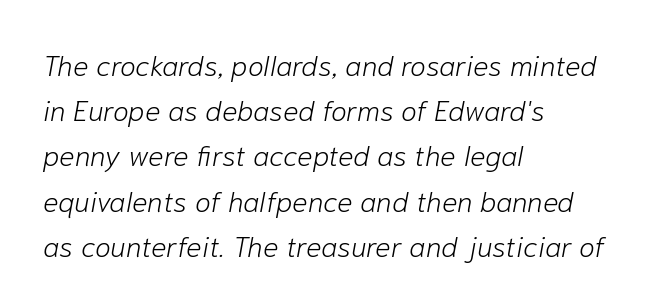
The image shows 29 px light type, italic (leaning right); set left-aligned, normal line spacing (1.56x), normal letter spacing, not underlined; low stroke contrast and a medium x-height.
